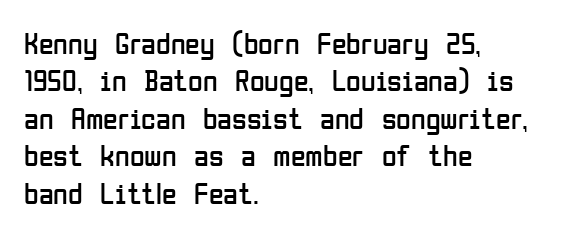
{"serif": "no", "italic": "no", "bold": "no", "weight": "regular", "width": "condensed", "stroke_contrast": "low", "x_height": "medium", "monospaced": "no", "underline": "no", "align": "left", "line_spacing": "normal", "line_spacing_ratio": 1.25, "letter_spacing": "normal", "letter_spacing_em": 0.0, "glyph_px": 30}
